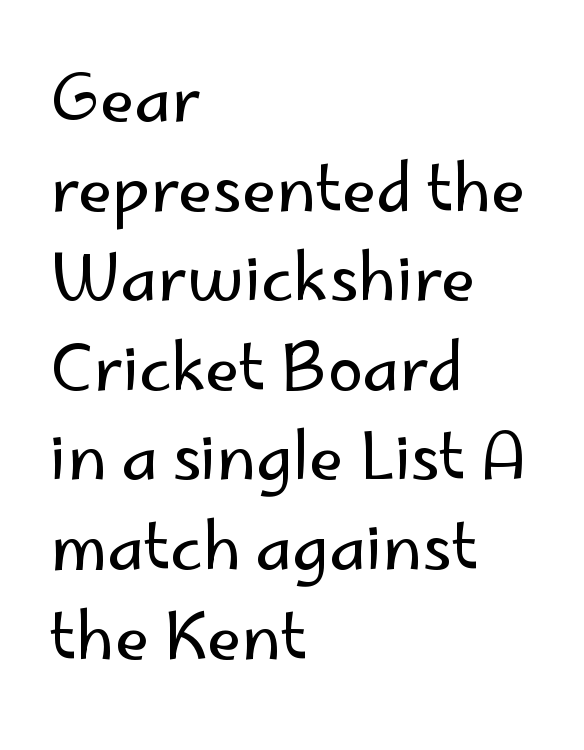
Q: Is the text bold? A: No.
Q: Is the text italic (slanted)? A: No, it is upright.
Q: Is the typeface a serif or a sans-serif typeface? A: Sans-serif.
Q: Is the text underlined? A: No.
Q: How is the paragraph aligned? A: Left-aligned.
Q: Is the spacing between letters normal or unusually wide? A: Normal.
Q: Is the spacing between lines tight, normal or loose? A: Normal.
Q: Width (condensed, normal, or wide)? A: Normal.
Q: Stroke contrast? A: Low.
Q: x-height? A: Small.
Q: Monospaced? A: No.
